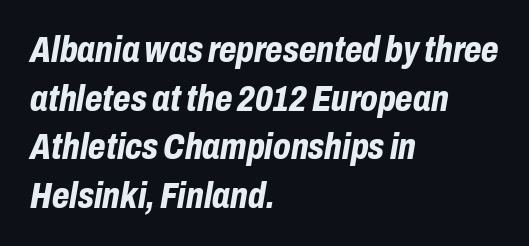
The image shows 36 px bold, condensed type, italic (leaning right); set left-aligned, normal line spacing (1.35x), normal letter spacing, not underlined; low stroke contrast and a medium x-height.
